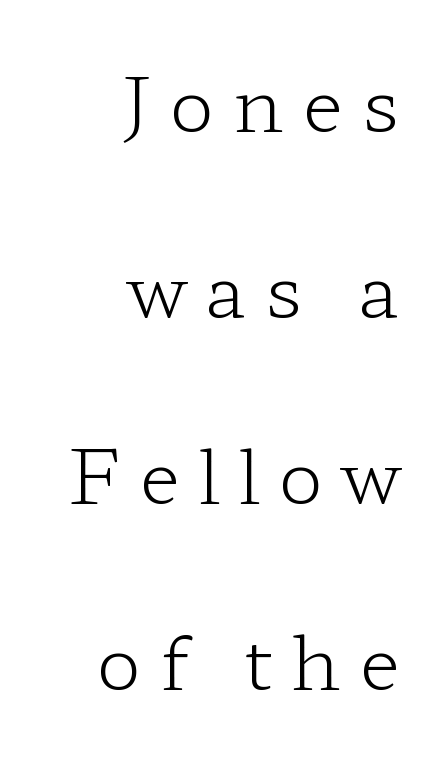
{"serif": "yes", "italic": "no", "bold": "no", "weight": "light", "width": "wide", "stroke_contrast": "low", "x_height": "medium", "monospaced": "no", "underline": "no", "align": "right", "line_spacing": "loose", "line_spacing_ratio": 2.48, "letter_spacing": "wide", "letter_spacing_em": 0.25, "glyph_px": 75}
